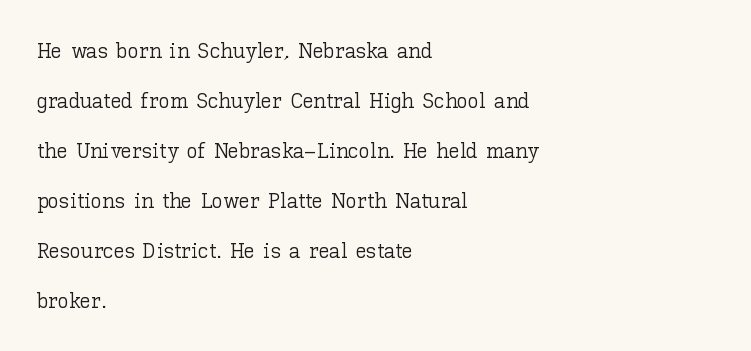
The font sits on the lighter half of the weight spectrum, regular included. The zone under the glyphs is completely vacant. This sample uses an upright cut, with every glyph sitting square on the baseline. Short note: letters normally spaced. Reading down the column, the eye jumps a long way to each next line. The passage is arranged the way most books set body copy — flush left.
